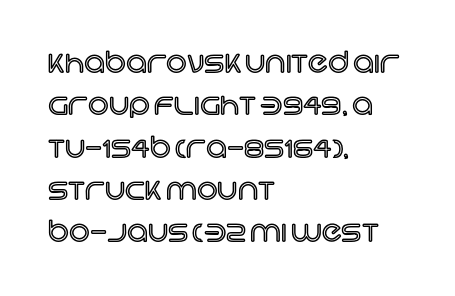
Q: Is the text italic (slanted)? A: No, it is upright.
Q: Is the text underlined? A: No.
Q: How is the paragraph aligned? A: Left-aligned.
Q: Is the spacing between letters normal or unusually wide? A: Normal.
Q: Is the spacing between lines tight, normal or loose? A: Normal.
Q: Width (condensed, normal, or wide)? A: Normal.
Q: x-height? A: Large.
Q: Monospaced? A: No.
